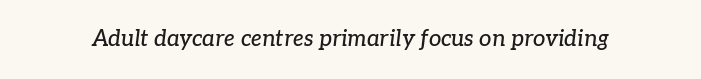
A clean baseline with only descenders dipping below it. Does extra space separate the letters? No, they use regular spacing. The face used here has a pronounced slope to its letters.
